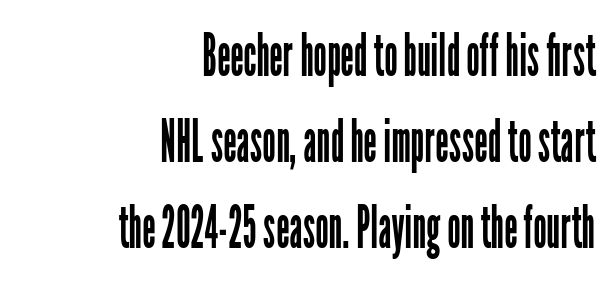
The text was rendered using a sans face with plain stroke endings. The paragraph has a hard right edge and a soft left edge. The weight tops out at a normal text grade. The space between consecutive lines is moderate. A typesetter would call this proportional, since set widths differ per character.
